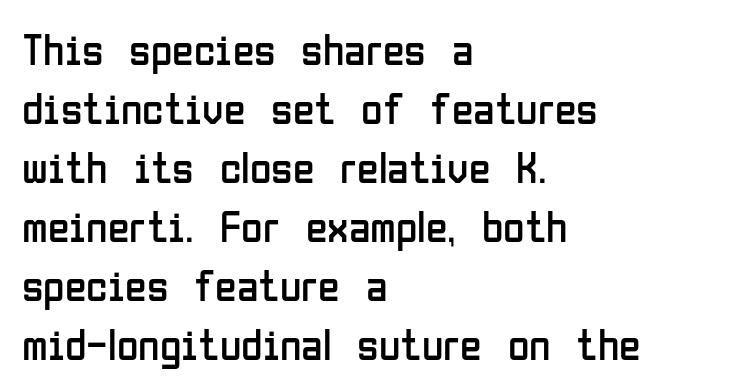
The image shows 44 px regular-weight, condensed sans-serif type, upright; set left-aligned, normal line spacing (1.34x), normal letter spacing, not underlined; low stroke contrast and a medium x-height.
